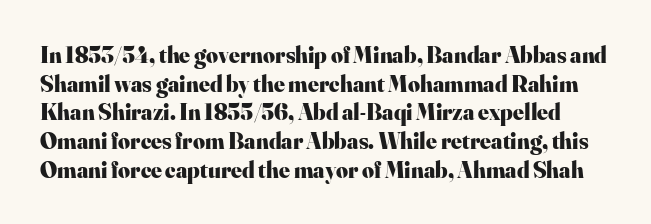
{"italic": "no", "bold": "yes", "underline": "no", "line_spacing": "normal", "line_spacing_ratio": 1.25, "letter_spacing": "normal", "letter_spacing_em": 0.0, "glyph_px": 23}
